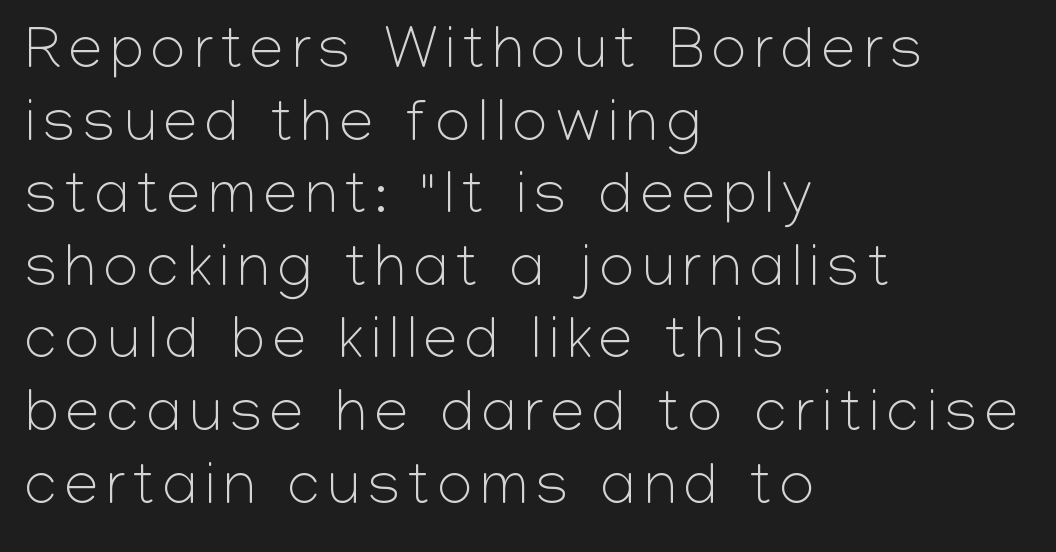
The image shows 60 px light sans-serif type, upright; set left-aligned, line spacing 1.21x, not underlined; low stroke contrast and a medium x-height.
